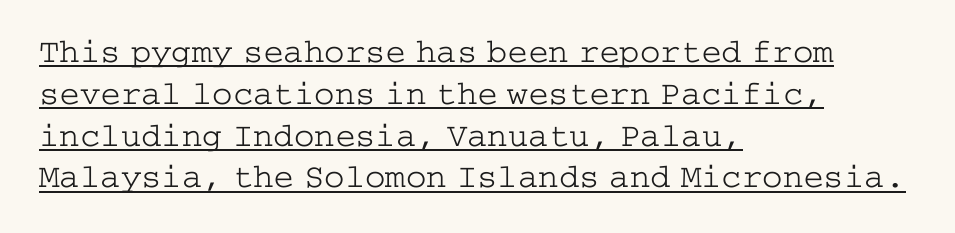
The lettering holds an erect, upright posture throughout. Heaviness? Minimal to ordinary, like unemphasized prose. Does extra space separate the letters? No, they use regular spacing. Underline: present. Regarding serifs, this sample has them. Visually the block forms a straight wall on the left and a jagged coastline on the right.
